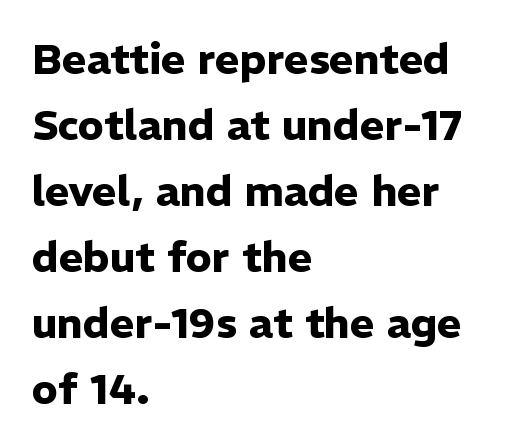
The sample has been set heavy, in full bold. The lettering stays uniformly vertical, giving the passage a roman look. Nope, no serifs anywhere on these letters. You could call the tracking neutral — neither tight nor loose. Each line starts at the same left margin while the right side varies. Is this a fixed-width face? No — the glyphs have proportional, varying widths.
